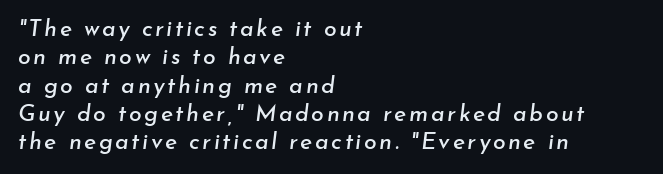
{"italic": "yes", "lean": "right", "slant_degrees": 7, "underline": "no", "align": "left", "line_spacing_ratio": 1.23, "glyph_px": 23}
